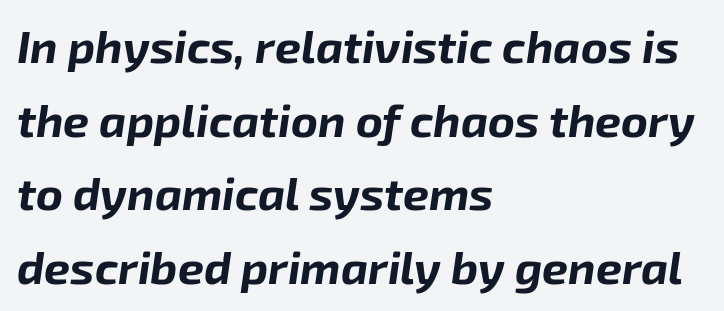
The image shows 46 px bold type, italic (leaning right); set left-aligned, normal line spacing (1.6x), normal letter spacing, not underlined; low stroke contrast and a medium x-height.
